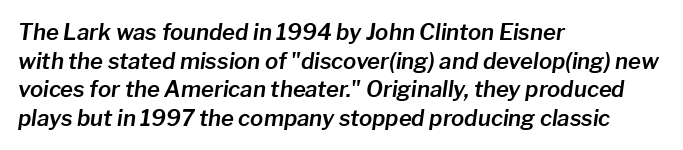
Q: Is the text italic (slanted)? A: Yes, it leans right by about 8 degrees.
Q: Is the text underlined? A: No.
Q: How is the paragraph aligned? A: Left-aligned.
Q: Is the spacing between letters normal or unusually wide? A: Normal.
Q: Is the spacing between lines tight, normal or loose? A: Normal.
